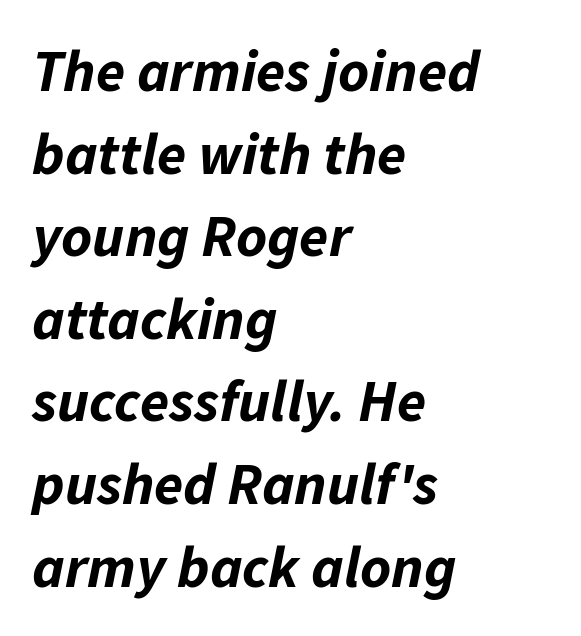
If you measured baseline to baseline, you'd find a middling distance. This is heavy type, rendered in bold. Short note: letters normally spaced. These lines are rendered in a variable-pitch font. The baseline area is clear. The ragged edge is on the right, which tells us the setting is flush left.
